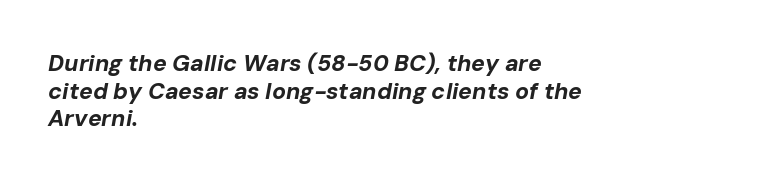
Typeset ragged right — the left edge is the straight one. Quick note: italic. Anything drawn beneath the words? Only blank space. Glyph-to-glyph distance matches everyday printed text.
